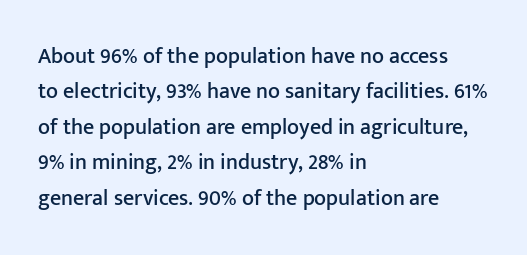
Clear beneath every line of the passage. Upright lettering throughout. Typeset ragged right — the left edge is the straight one. The tracking reads as untouched default to a designer's eye. The rows are spaced the way most documents space them.
